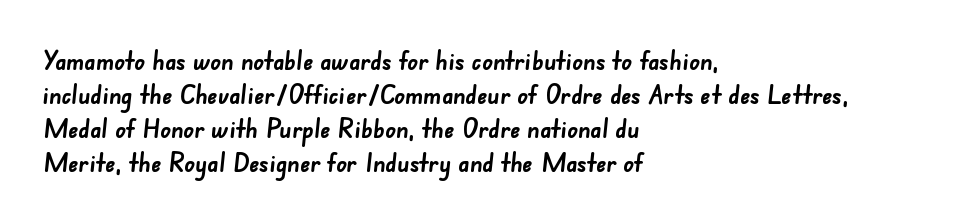
The image shows 26 px bold type; set left-aligned, normal line spacing (1.31x), normal letter spacing, not underlined.
